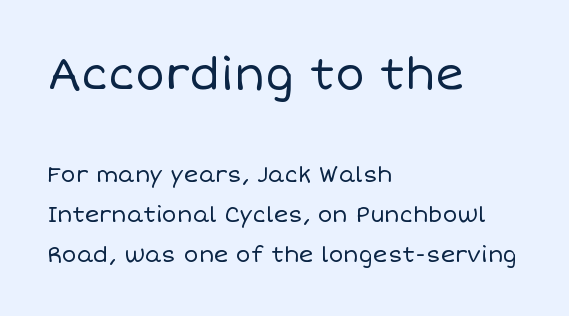
Proportional: the letters do not fall into vertical columns. Unbolded letterforms with no extra heft. Nope, not italic — everything's standing straight. These lines are set flush left with a ragged right edge. The glyphs are unaccompanied by any horizontal stroke below them.
